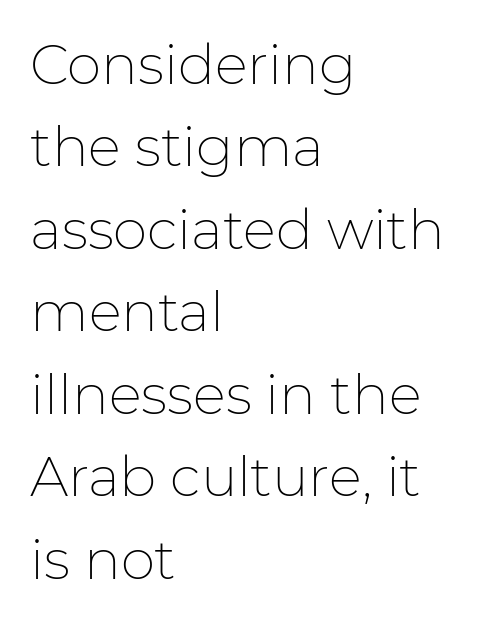
The image shows 55 px thin sans-serif type, upright; set left-aligned, normal line spacing (1.5x), normal letter spacing, not underlined; low stroke contrast and a medium x-height.
